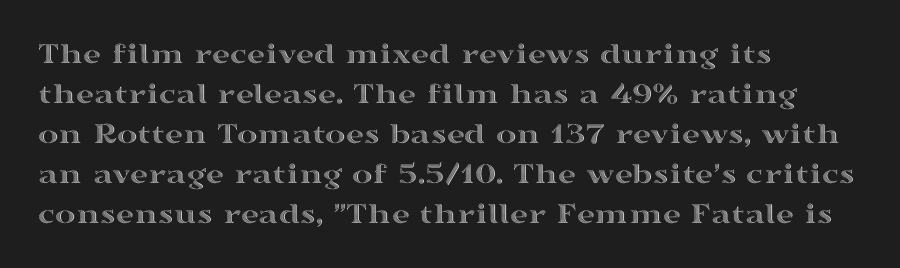
{"italic": "no", "width": "wide", "x_height": "medium", "monospaced": "no", "underline": "no", "align": "left", "line_spacing": "normal", "line_spacing_ratio": 1.29, "letter_spacing": "normal", "letter_spacing_em": 0.0, "glyph_px": 31}
